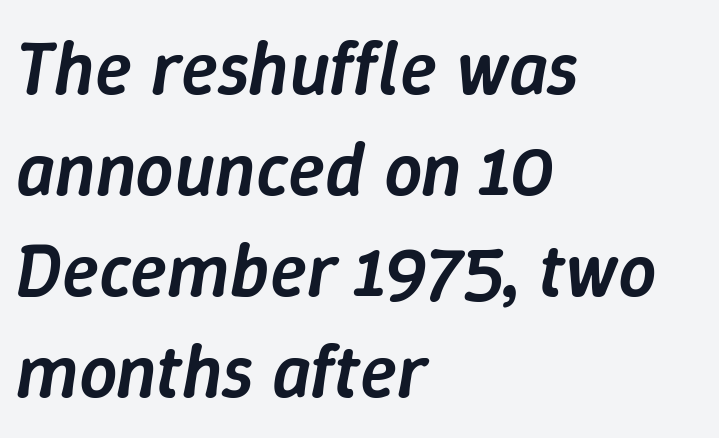
Q: Is the text bold? A: Semi-bold.
Q: Is the text italic (slanted)? A: Yes, it leans right by about 9 degrees.
Q: Is the text underlined? A: No.
Q: How is the paragraph aligned? A: Left-aligned.
Q: Is the spacing between letters normal or unusually wide? A: Normal.
Q: Is the spacing between lines tight, normal or loose? A: Normal.
Q: Width (condensed, normal, or wide)? A: Normal.
Q: Stroke contrast? A: Low.
Q: x-height? A: Medium.
Q: Monospaced? A: No.
